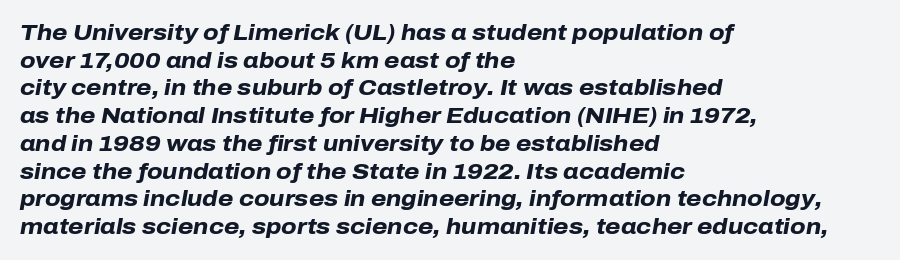
Does the weight exceed regular? Yes, all the way to bold. Regarding leading, the lines here are spaced in the standard way. Layout note: lines flush left. These lines were composed using italics. Glyph-to-glyph distance matches everyday printed text.
